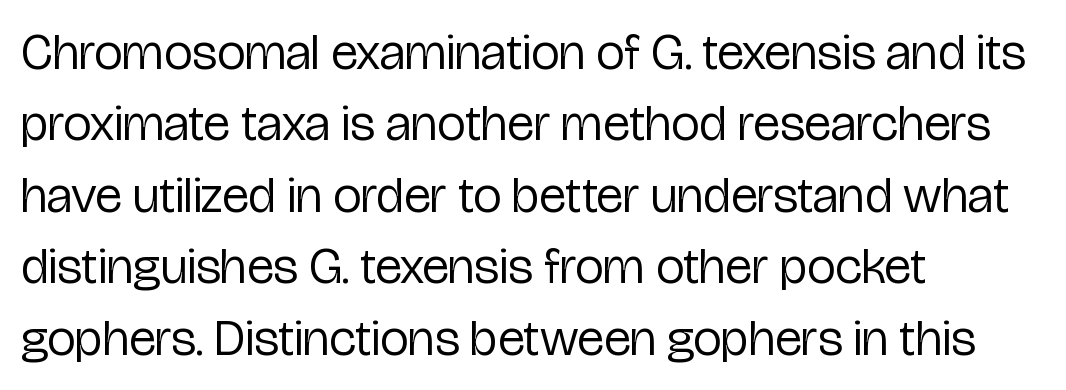
Q: Is the text bold? A: No.
Q: Is the text italic (slanted)? A: No, it is upright.
Q: Is the typeface a serif or a sans-serif typeface? A: Sans-serif.
Q: Is the text underlined? A: No.
Q: How is the paragraph aligned? A: Left-aligned.
Q: Is the spacing between letters normal or unusually wide? A: Normal.
Q: Is the spacing between lines tight, normal or loose? A: Normal.
Q: Width (condensed, normal, or wide)? A: Condensed.
Q: Stroke contrast? A: Low.
Q: x-height? A: Medium.
Q: Monospaced? A: No.
